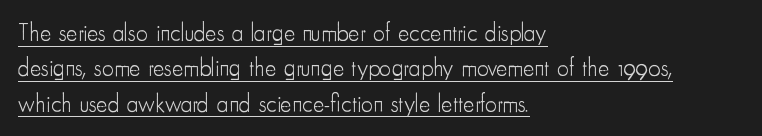
Q: Is the text bold? A: No.
Q: Is the text italic (slanted)? A: No, it is upright.
Q: Is the text underlined? A: Yes.
Q: How is the paragraph aligned? A: Left-aligned.
Q: Is the spacing between letters normal or unusually wide? A: Normal.
Q: Is the spacing between lines tight, normal or loose? A: Normal.
